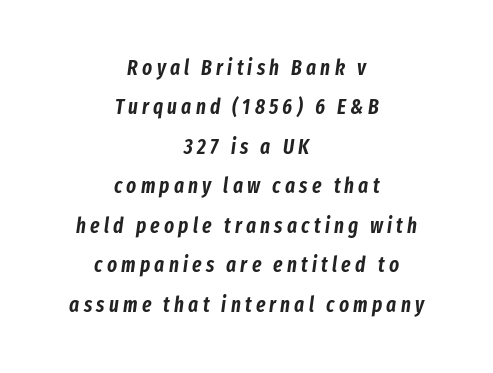
The image shows 21 px text type, italic (leaning right); set centered, line spacing 1.88x, unusually wide letter spacing (+0.2 em), not underlined.
